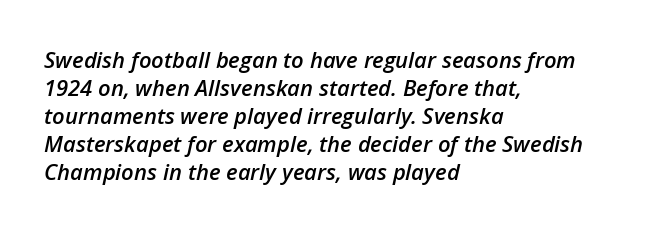
The typography opts for an oblique posture over an upright one. The gaps between neighbouring characters are ordinary and unremarkable. Caption: semibold face, moderately heavy strokes. The area under the type is left untouched.
